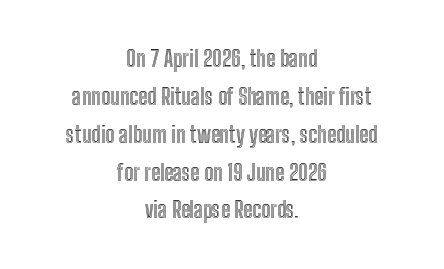
These lines keep a tight, regular rhythm from letter to letter. Short and long lines alike share a common midpoint. Any mark beneath the type? The region is blank. These lines were composed using upright roman letters.
